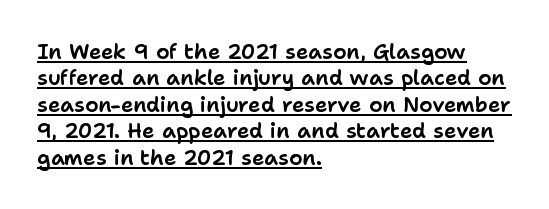
Quick note: not italic, upright. Underlined type. One-word summary of the alignment: left. Evenly set lines give the paragraph a standard silhouette. Is the letter spacing exaggerated? No — it looks like the ordinary default.
